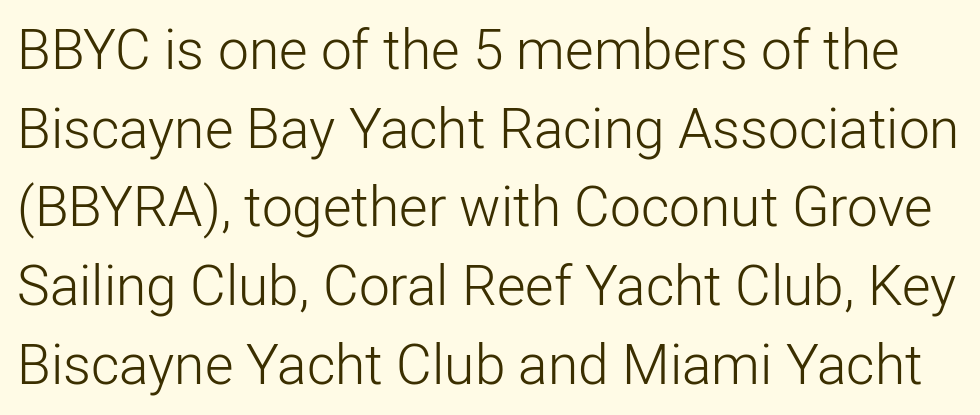
Q: Is the text bold? A: No.
Q: Is the text italic (slanted)? A: No, it is upright.
Q: Is the typeface a serif or a sans-serif typeface? A: Sans-serif.
Q: Is the text underlined? A: No.
Q: Is the spacing between letters normal or unusually wide? A: Normal.
Q: Is the spacing between lines tight, normal or loose? A: Normal.
Q: Width (condensed, normal, or wide)? A: Normal.
Q: Stroke contrast? A: Low.
Q: x-height? A: Medium.
Q: Monospaced? A: No.
